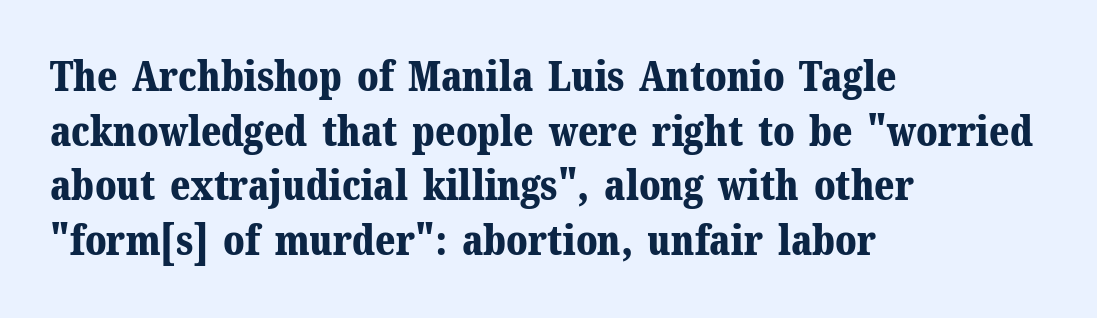
Decoration check: the copy has no underline. This sample uses plain, unmodified letter spacing. Do the characters align in a grid? No, the font is proportional. The typesetting leans heavy: a genuine bold. These lines are composed in type with serifs.
